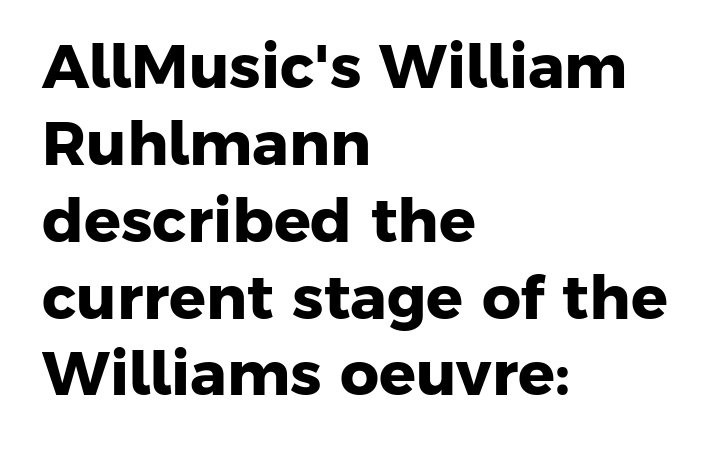
Q: Is the text bold? A: Yes.
Q: Is the typeface a serif or a sans-serif typeface? A: Sans-serif.
Q: Is the text underlined? A: No.
Q: How is the paragraph aligned? A: Left-aligned.
Q: Is the spacing between letters normal or unusually wide? A: Normal.
Q: Is the spacing between lines tight, normal or loose? A: Normal.
Q: Width (condensed, normal, or wide)? A: Normal.
Q: Stroke contrast? A: Low.
Q: x-height? A: Medium.
Q: Monospaced? A: No.
